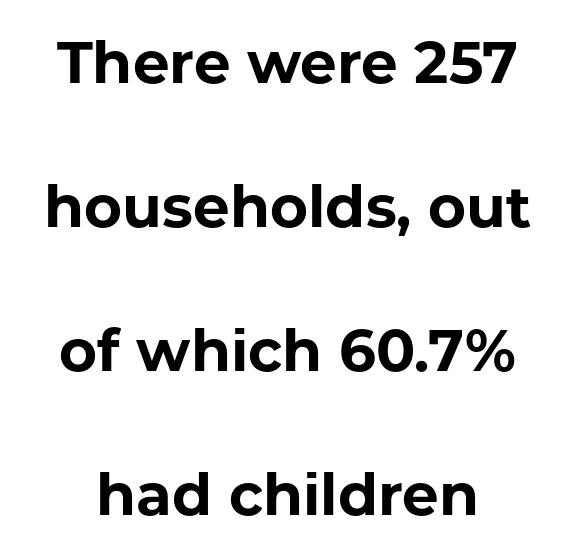
Q: Is the text bold? A: Yes.
Q: Is the text italic (slanted)? A: No, it is upright.
Q: Is the typeface a serif or a sans-serif typeface? A: Sans-serif.
Q: Is the text underlined? A: No.
Q: Is the spacing between letters normal or unusually wide? A: Normal.
Q: Is the spacing between lines tight, normal or loose? A: Loose.
Q: Width (condensed, normal, or wide)? A: Normal.
Q: Stroke contrast? A: Low.
Q: x-height? A: Medium.
Q: Monospaced? A: No.
